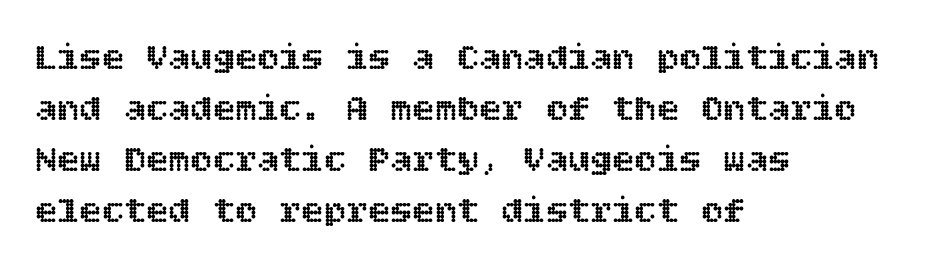
The image shows 37 px text type, upright; set left-aligned, normal line spacing (1.38x), normal letter spacing, not underlined; a large x-height.
